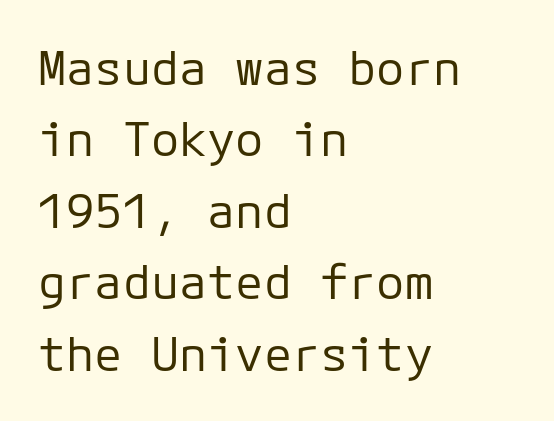
Q: Is the text bold? A: No.
Q: Is the text italic (slanted)? A: No, it is upright.
Q: Is the typeface a serif or a sans-serif typeface? A: Sans-serif.
Q: Is the text underlined? A: No.
Q: How is the paragraph aligned? A: Left-aligned.
Q: Is the spacing between letters normal or unusually wide? A: Normal.
Q: Is the spacing between lines tight, normal or loose? A: Normal.
Q: Width (condensed, normal, or wide)? A: Normal.
Q: Stroke contrast? A: Low.
Q: x-height? A: Medium.
